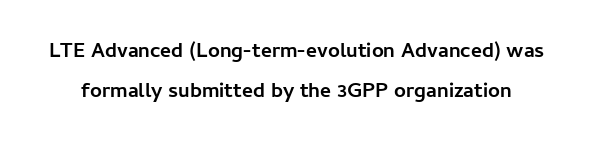
The tracking reads as untouched default to a designer's eye. Ordinary non-slanted type is in use. Leading: increased. Does the weight exceed regular? Yes, all the way to bold.
